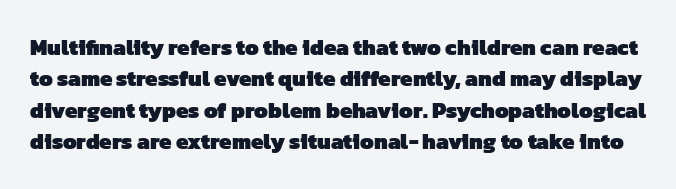
Q: Is the text bold? A: Yes.
Q: Is the text underlined? A: No.
Q: Is the spacing between letters normal or unusually wide? A: Normal.
Q: Is the spacing between lines tight, normal or loose? A: Normal.
